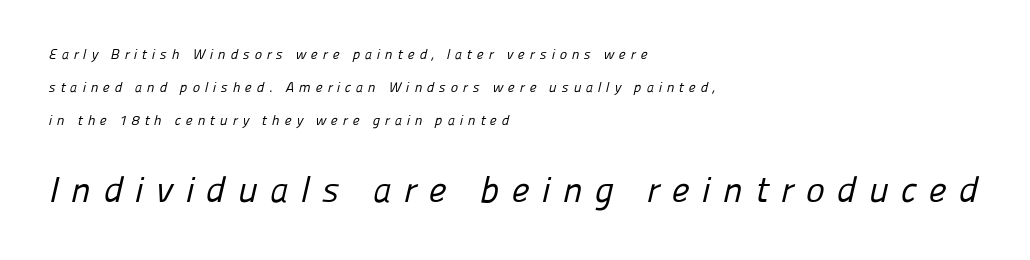
The image shows 36 px regular-weight sans-serif type; set left-aligned, loose line spacing (2.34x), unusually wide letter spacing (+0.34 em), not underlined; the second (bottom) block is 2.57x larger; low stroke contrast and a medium x-height.
